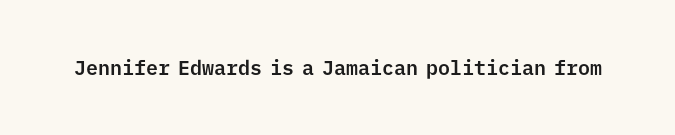
{"italic": "no", "underline": "no", "letter_spacing": "normal", "letter_spacing_em": 0.0, "glyph_px": 20}
